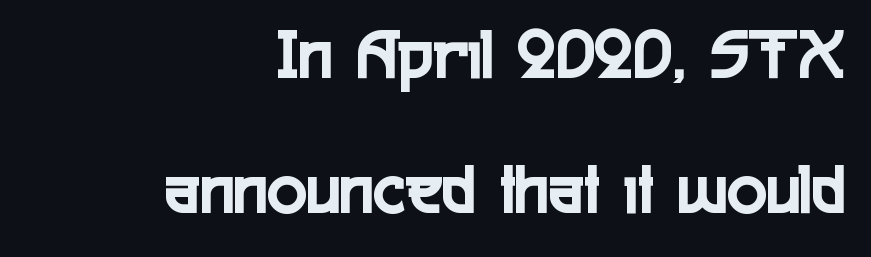
The image shows 74 px condensed sans-serif type, upright; set right-aligned, line spacing 1.82x, normal letter spacing, not underlined; a medium x-height.
